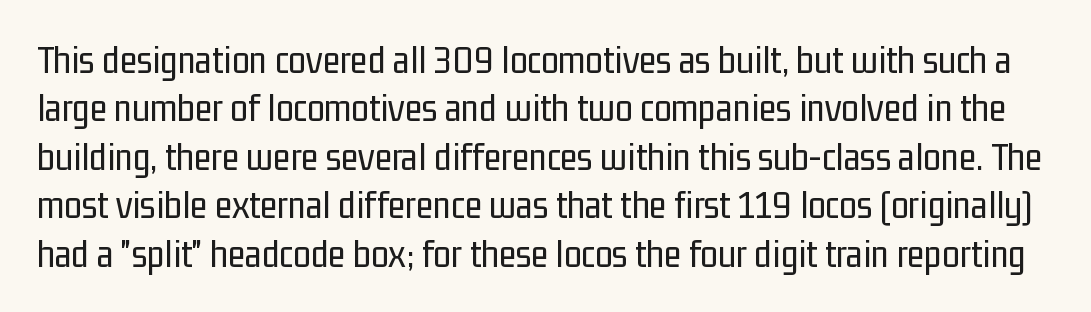
Q: Is the text bold? A: No.
Q: Is the text italic (slanted)? A: No, it is upright.
Q: Is the typeface a serif or a sans-serif typeface? A: Sans-serif.
Q: Is the text underlined? A: No.
Q: Is the spacing between letters normal or unusually wide? A: Normal.
Q: Width (condensed, normal, or wide)? A: Condensed.
Q: Stroke contrast? A: Low.
Q: x-height? A: Medium.
Q: Monospaced? A: No.
